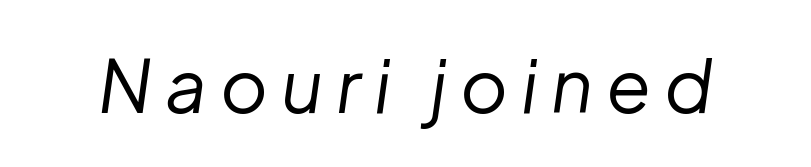
{"italic": "yes", "lean": "right", "slant_degrees": 8, "bold": "no", "weight": "regular", "width": "normal", "stroke_contrast": "low", "x_height": "medium", "monospaced": "no", "underline": "no", "glyph_px": 73}
